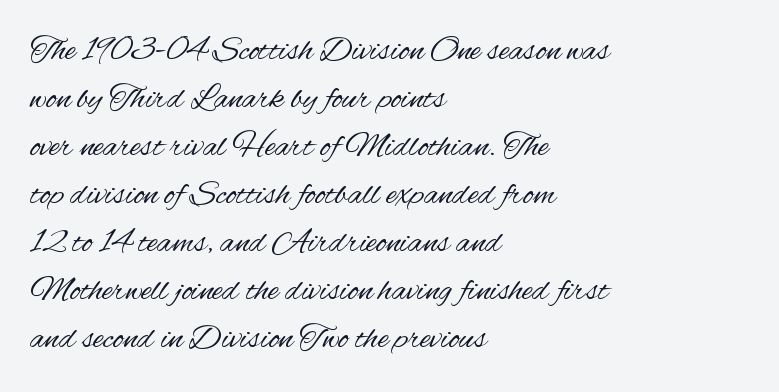
The passage shown is typed in a proportional face where columns would drift. Glyph-to-glyph distance matches everyday printed text. Stems and bowls with no extra thickness — not bold. The space between consecutive lines is moderate. Check the space under the baseline: it is left empty.
